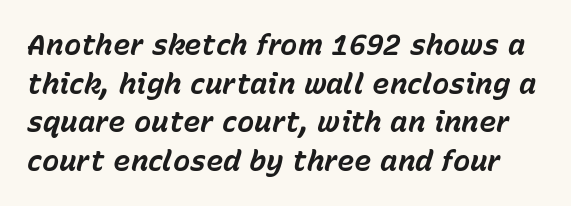
The image shows 29 px bold type, italic (leaning right); set normal line spacing (1.33x), normal letter spacing, not underlined; low stroke contrast and a medium x-height.
